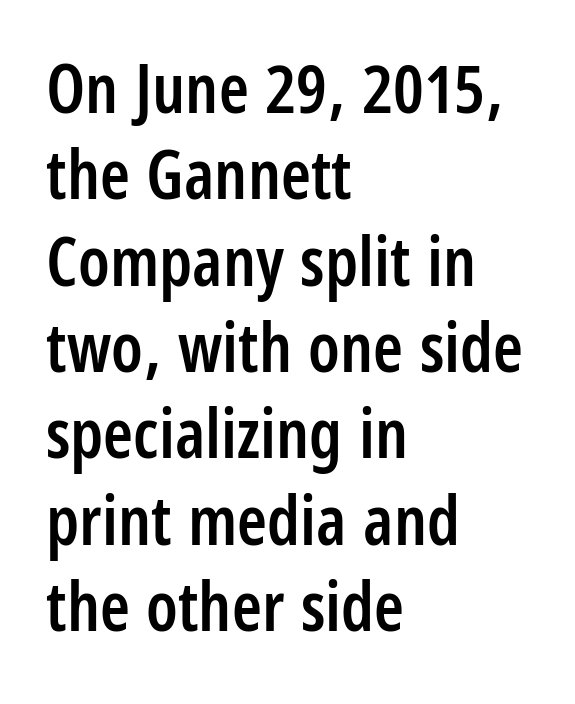
{"serif": "no", "italic": "no", "bold": "semi", "weight": "semibold", "width": "condensed", "stroke_contrast": "low", "x_height": "large", "monospaced": "no", "underline": "no", "align": "left", "line_spacing": "normal", "line_spacing_ratio": 1.27, "letter_spacing": "normal", "letter_spacing_em": 0.0, "glyph_px": 68}
